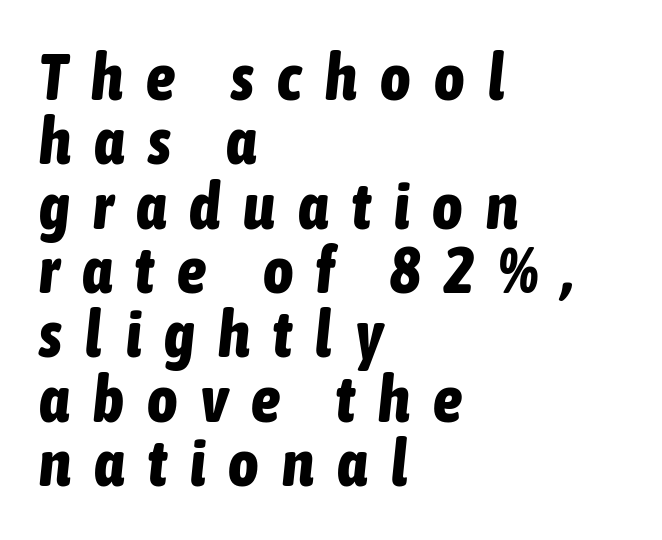
The image shows 65 px bold, condensed type, italic (leaning right); set left-aligned, tight line spacing (0.99x), unusually wide letter spacing (+0.36 em), not underlined; low stroke contrast and a medium x-height.
